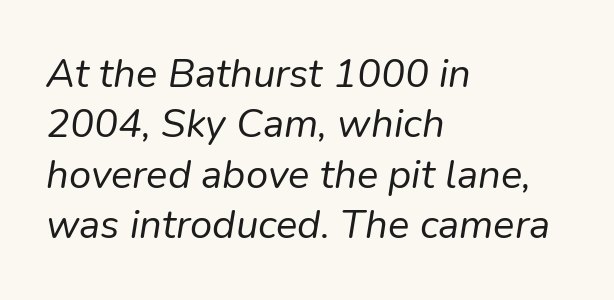
{"italic": "yes", "lean": "right", "slant_degrees": 9, "bold": "no", "weight": "regular", "width": "normal", "stroke_contrast": "low", "x_height": "medium", "monospaced": "no", "underline": "no", "align": "left", "line_spacing": "normal", "line_spacing_ratio": 1.26, "letter_spacing": "normal", "letter_spacing_em": 0.0, "glyph_px": 40}
